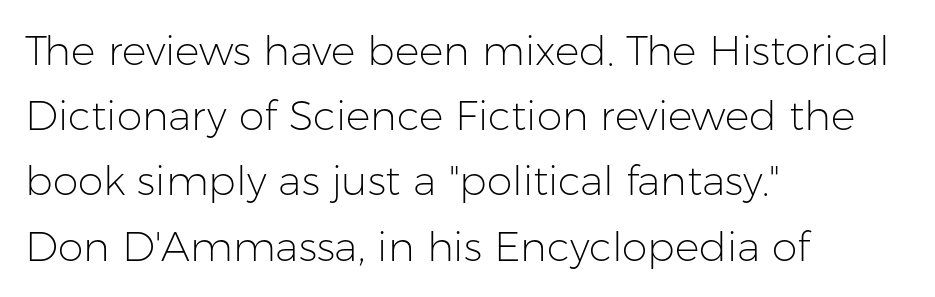
{"serif": "no", "italic": "no", "bold": "no", "weight": "light", "width": "normal", "stroke_contrast": "low", "x_height": "medium", "monospaced": "no", "underline": "no", "align": "left", "line_spacing": "normal", "line_spacing_ratio": 1.59, "letter_spacing": "normal", "letter_spacing_em": 0.0, "glyph_px": 41}
